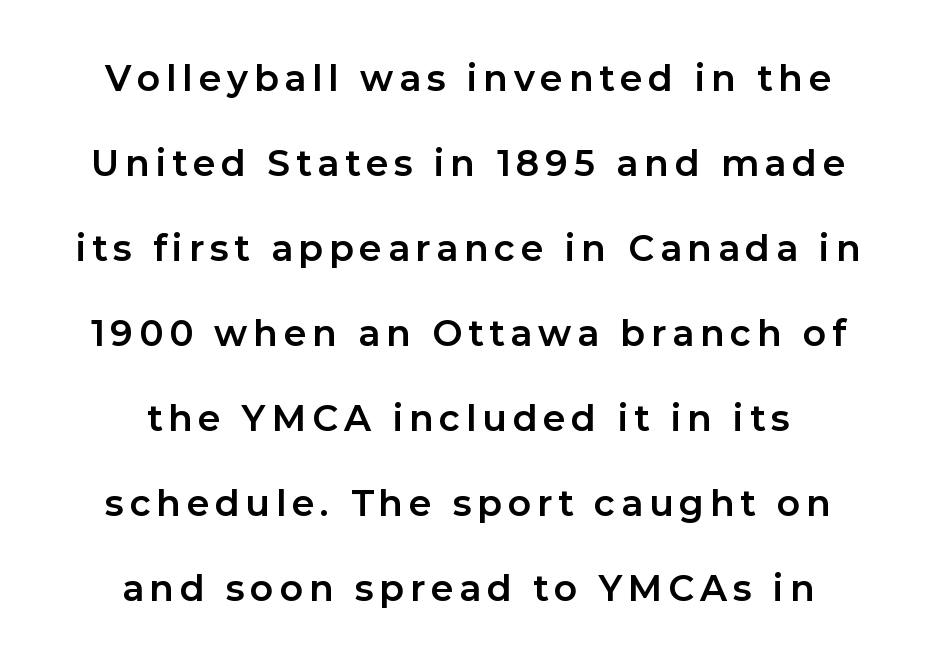
Q: Is the text bold? A: Yes.
Q: Is the text italic (slanted)? A: No, it is upright.
Q: Is the typeface a serif or a sans-serif typeface? A: Sans-serif.
Q: Is the text underlined? A: No.
Q: How is the paragraph aligned? A: Centered.
Q: Is the spacing between lines tight, normal or loose? A: Loose.
Q: Width (condensed, normal, or wide)? A: Normal.
Q: Stroke contrast? A: Low.
Q: x-height? A: Medium.
Q: Monospaced? A: No.
